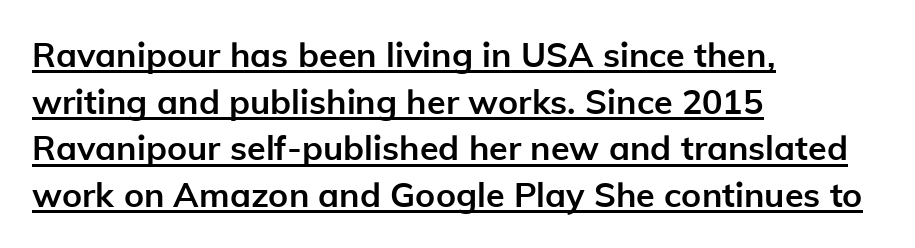
The image shows 34 px semibold sans-serif type, upright; set left-aligned, normal line spacing (1.37x), normal letter spacing, underlined; low stroke contrast and a medium x-height.
